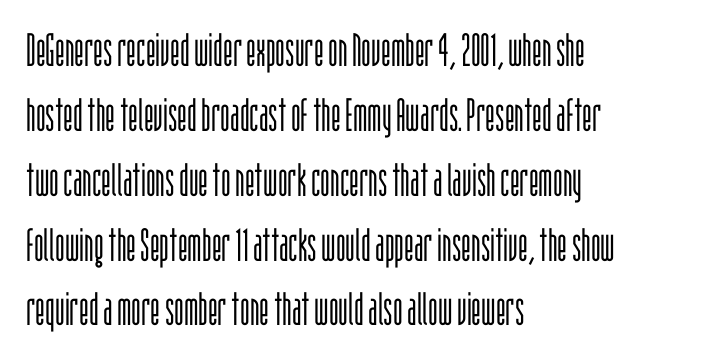
Q: Is the text bold? A: No.
Q: Is the text italic (slanted)? A: No, it is upright.
Q: Is the typeface a serif or a sans-serif typeface? A: Sans-serif.
Q: Is the text underlined? A: No.
Q: How is the paragraph aligned? A: Left-aligned.
Q: Is the spacing between letters normal or unusually wide? A: Normal.
Q: Is the spacing between lines tight, normal or loose? A: Normal.
Q: Width (condensed, normal, or wide)? A: Condensed.
Q: Stroke contrast? A: Low.
Q: x-height? A: Large.
Q: Monospaced? A: No.
